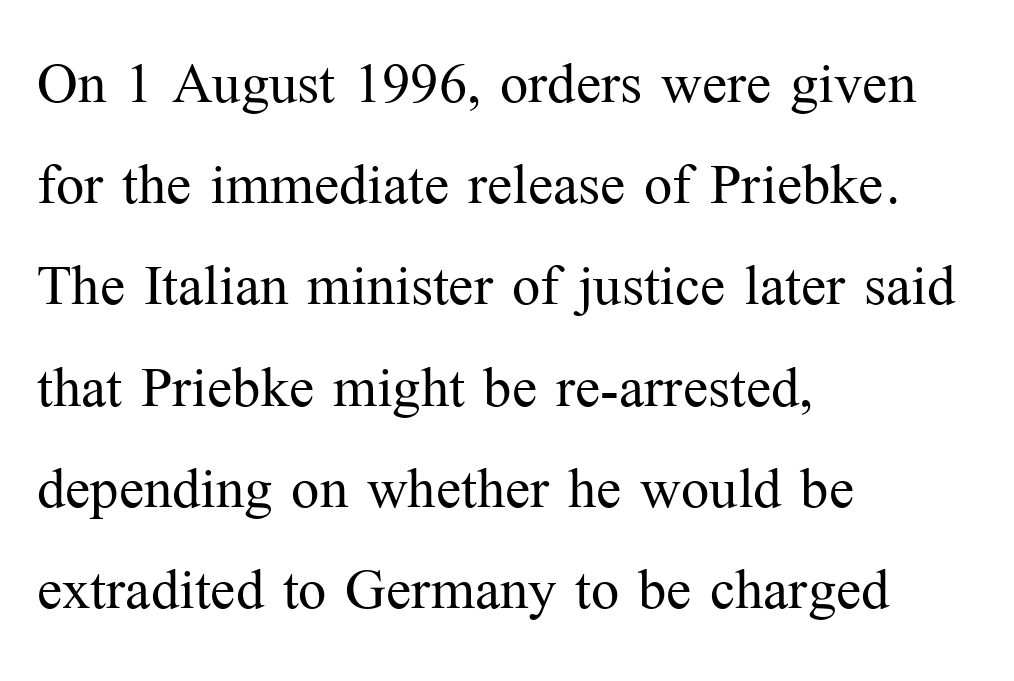
Compared with a typical body face, this is equally light or lighter still. Type without underlining. The leading is moderate, giving the passage an even texture. Line starts are locked; line ends wander.
